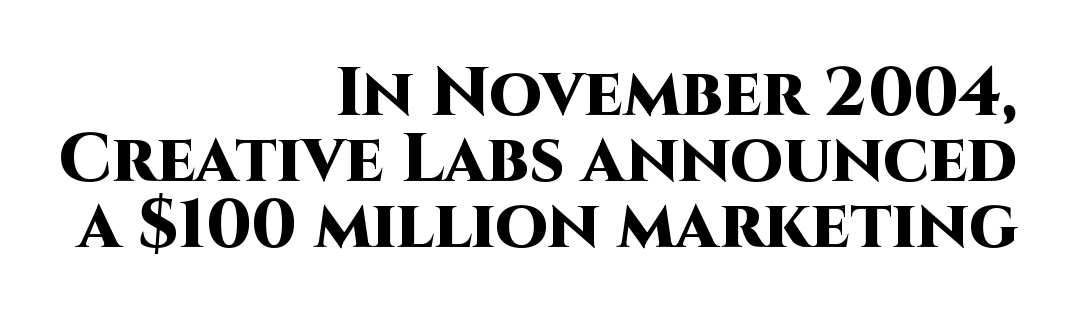
The image shows 68 px heavy sans-serif type, upright; set right-aligned, tight line spacing (0.97x), normal letter spacing, not underlined; high stroke contrast and a large x-height.
